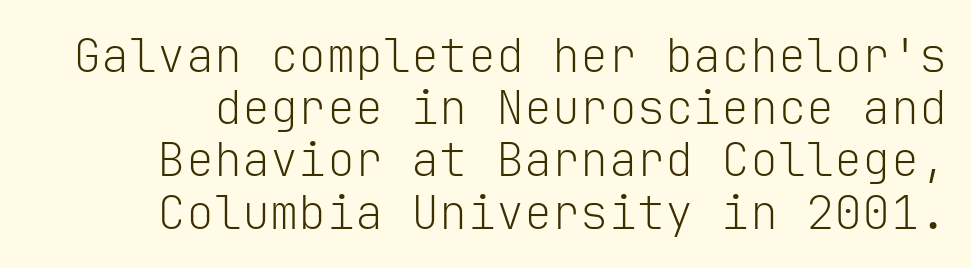
{"serif": "no", "italic": "no", "bold": "no", "weight": "light", "width": "normal", "stroke_contrast": "low", "x_height": "medium", "monospaced": "yes", "underline": "no", "line_spacing": "tight", "line_spacing_ratio": 1.11, "letter_spacing": "normal", "letter_spacing_em": 0.0, "glyph_px": 47}
